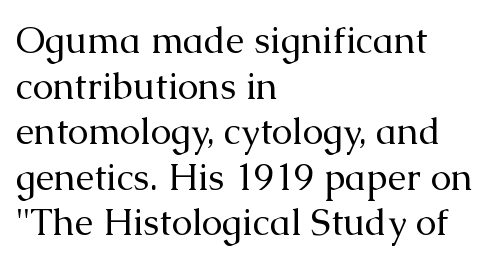
The image shows 37 px regular-weight serif type, upright; set left-aligned, line spacing 1.23x, normal letter spacing, not underlined; medium stroke contrast and a medium x-height.
